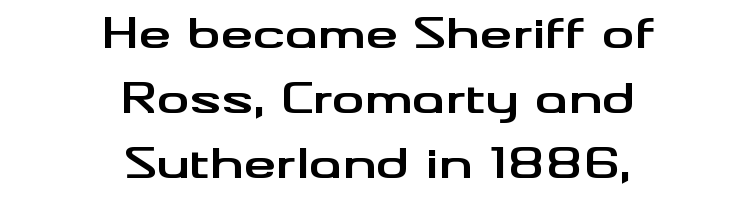
{"serif": "no", "italic": "no", "bold": "yes", "weight": "bold", "width": "wide", "stroke_contrast": "medium", "x_height": "small", "monospaced": "no", "underline": "no", "align": "center", "line_spacing": "normal", "line_spacing_ratio": 1.59, "letter_spacing": "normal", "letter_spacing_em": 0.0, "glyph_px": 41}
